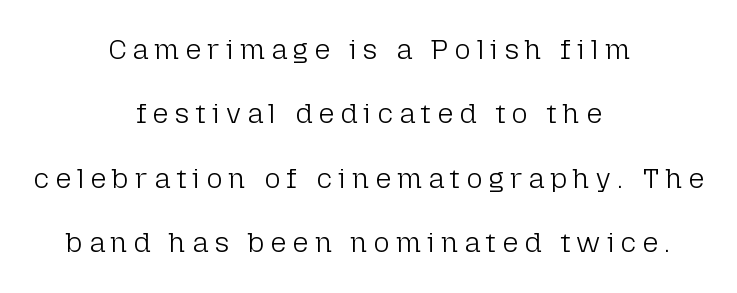
{"serif": "no", "italic": "no", "bold": "no", "weight": "light", "width": "normal", "stroke_contrast": "low", "x_height": "medium", "monospaced": "no", "underline": "no", "align": "center", "line_spacing": "loose", "line_spacing_ratio": 2.3, "letter_spacing": "wide", "letter_spacing_em": 0.22, "glyph_px": 28}
